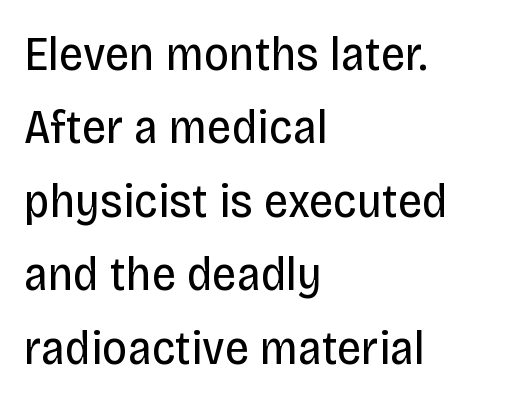
Q: Is the text bold? A: No.
Q: Is the text italic (slanted)? A: No, it is upright.
Q: Is the typeface a serif or a sans-serif typeface? A: Sans-serif.
Q: Is the text underlined? A: No.
Q: How is the paragraph aligned? A: Left-aligned.
Q: Is the spacing between letters normal or unusually wide? A: Normal.
Q: Is the spacing between lines tight, normal or loose? A: Normal.
Q: Width (condensed, normal, or wide)? A: Condensed.
Q: Stroke contrast? A: Low.
Q: x-height? A: Large.
Q: Monospaced? A: No.
